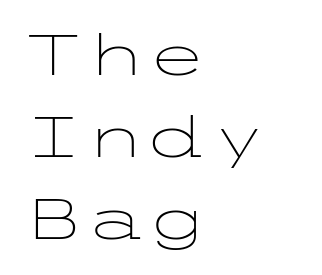
Each letter's strokes conclude bluntly, with no projecting serifs. Visually the block forms a straight wall on the left and a jagged coastline on the right. Baseline-to-baseline distance is the conventional proportion of letter height. Rendered with straight, roman letterforms.
